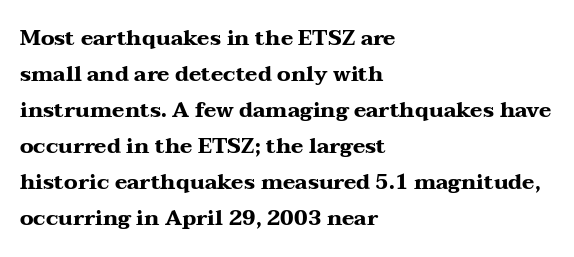
{"italic": "no", "bold": "yes", "underline": "no", "align": "left", "line_spacing_ratio": 1.71, "letter_spacing": "normal", "letter_spacing_em": 0.0, "glyph_px": 21}
